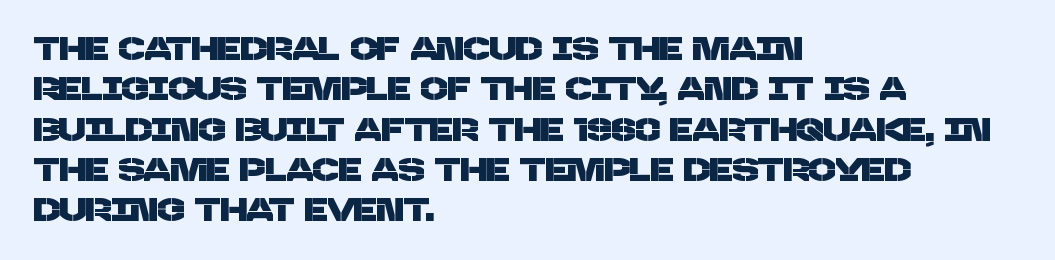
{"serif": "no", "width": "normal", "stroke_contrast": "low", "x_height": "large", "monospaced": "no", "underline": "no", "align": "left", "line_spacing": "normal", "line_spacing_ratio": 1.26, "letter_spacing": "normal", "letter_spacing_em": 0.0, "glyph_px": 32}
